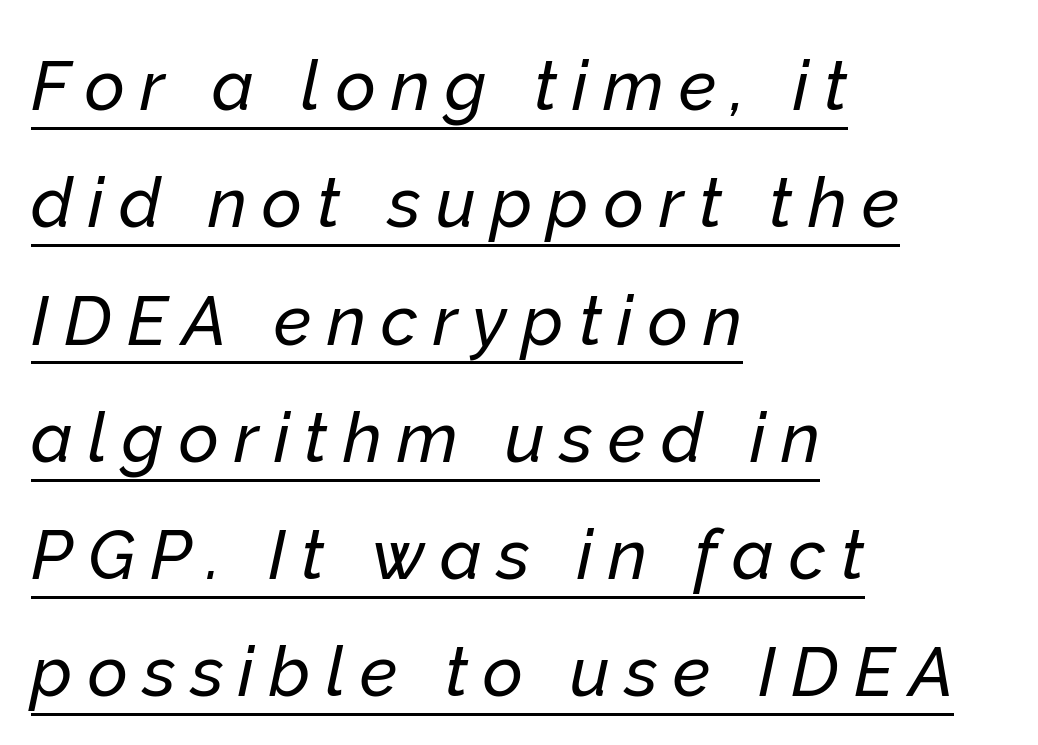
The image shows 69 px text type, italic (leaning right); set left-aligned, normal line spacing (1.7x), unusually wide letter spacing (+0.22 em), underlined; low stroke contrast and a medium x-height.
